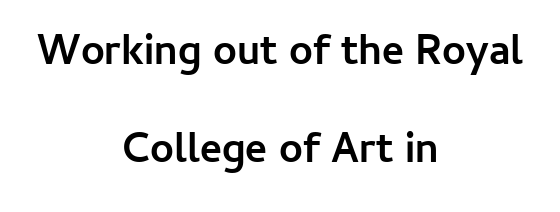
The image shows 42 px semibold sans-serif type, upright; set centered, loose line spacing (2.34x), normal letter spacing, not underlined; low stroke contrast and a medium x-height.
